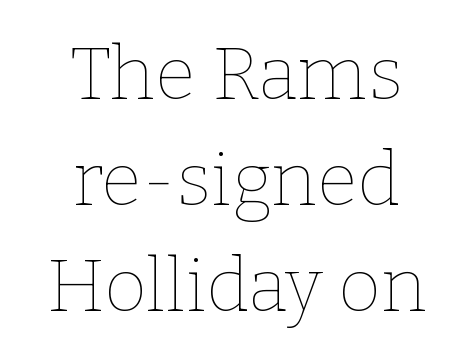
The image shows 74 px thin type, upright; set centered, normal line spacing (1.43x), normal letter spacing, not underlined; low stroke contrast and a medium x-height.
